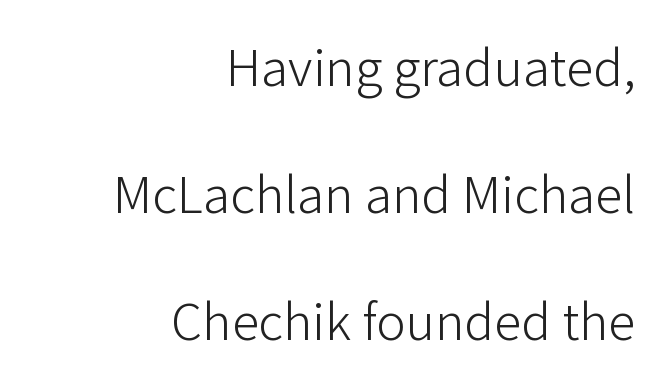
The image shows 55 px light sans-serif type, upright; set right-aligned, loose line spacing (2.31x), normal letter spacing, not underlined; low stroke contrast and a medium x-height.
